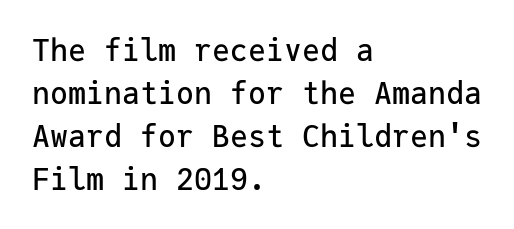
{"serif": "no", "italic": "no", "width": "normal", "stroke_contrast": "low", "x_height": "medium", "monospaced": "yes", "underline": "no", "align": "left", "line_spacing": "normal", "line_spacing_ratio": 1.43, "letter_spacing": "normal", "letter_spacing_em": 0.0, "glyph_px": 30}
